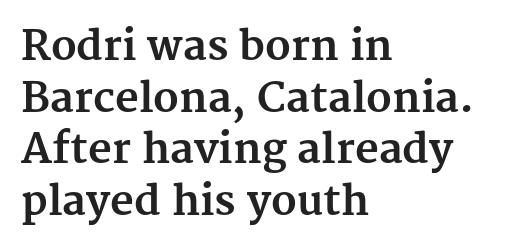
The image shows 41 px bold serif type, upright; set left-aligned, normal line spacing (1.26x), normal letter spacing, not underlined; medium stroke contrast and a medium x-height.
